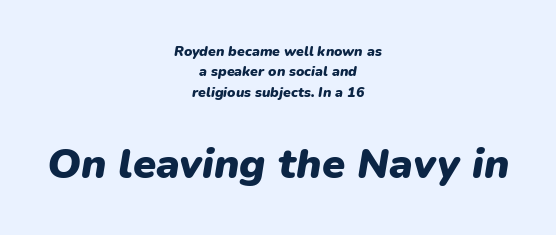
Q: Is the text bold? A: Yes.
Q: Is the text italic (slanted)? A: Yes, it leans right by about 9 degrees.
Q: Is the text underlined? A: No.
Q: How is the paragraph aligned? A: Centered.
Q: Is the spacing between letters normal or unusually wide? A: Normal.
Q: Is the spacing between lines tight, normal or loose? A: Normal.
Q: Which block of text is set in a larger size, the first (top) or the second (bottom)? A: The second (bottom) one.
Q: Width (condensed, normal, or wide)? A: Normal.
Q: Stroke contrast? A: Low.
Q: x-height? A: Medium.
Q: Monospaced? A: No.
